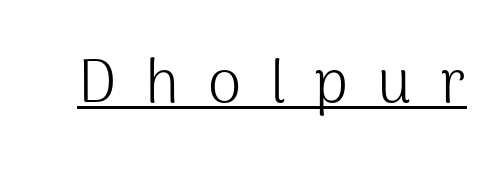
Q: Is the text bold? A: No.
Q: Is the text italic (slanted)? A: No, it is upright.
Q: Is the typeface a serif or a sans-serif typeface? A: Sans-serif.
Q: Is the text underlined? A: Yes.
Q: Is the spacing between letters normal or unusually wide? A: Unusually wide.
Q: Width (condensed, normal, or wide)? A: Normal.
Q: Stroke contrast? A: Medium.
Q: x-height? A: Medium.
Q: Monospaced? A: No.
